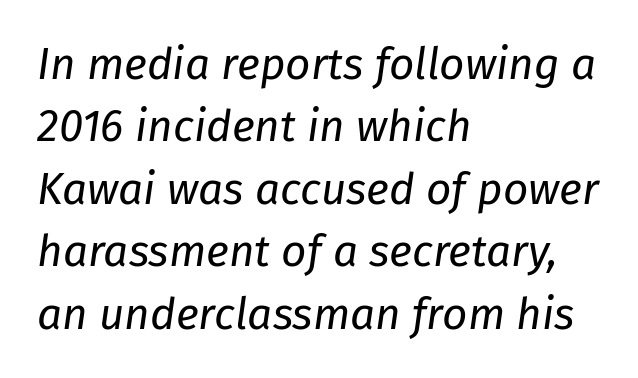
Each word holds together tightly as a unit, with standard inter-letter gaps. Line spacing here is normal. This sample uses an oblique cut, with every glyph tilted off the vertical. Proportional: the letters do not fall into vertical columns. Unmarked baselines from the first word to the last.
